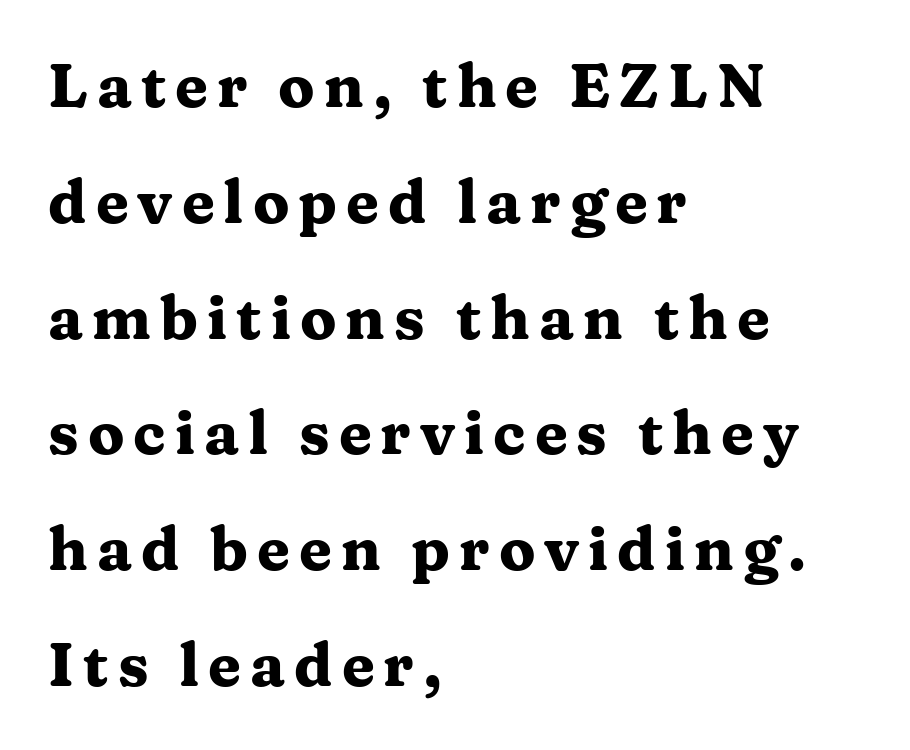
Q: Is the text bold? A: Yes.
Q: Is the text italic (slanted)? A: No, it is upright.
Q: Is the typeface a serif or a sans-serif typeface? A: Serif.
Q: Is the text underlined? A: No.
Q: How is the paragraph aligned? A: Left-aligned.
Q: Is the spacing between lines tight, normal or loose? A: Loose.
Q: Width (condensed, normal, or wide)? A: Wide.
Q: Stroke contrast? A: Medium.
Q: x-height? A: Medium.
Q: Monospaced? A: No.
